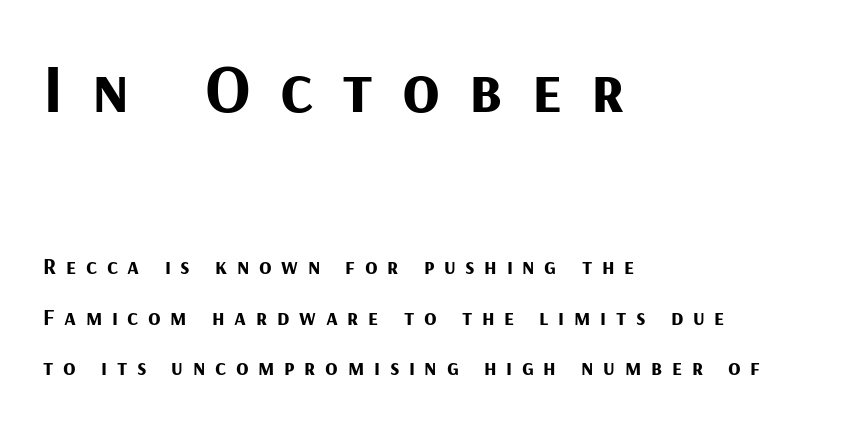
The image shows 69 px bold sans-serif type, upright; set left-aligned, loose line spacing (2.21x), unusually wide letter spacing (+0.42 em), not underlined; the first (top) block is 3.0x larger; medium stroke contrast and a medium x-height.
